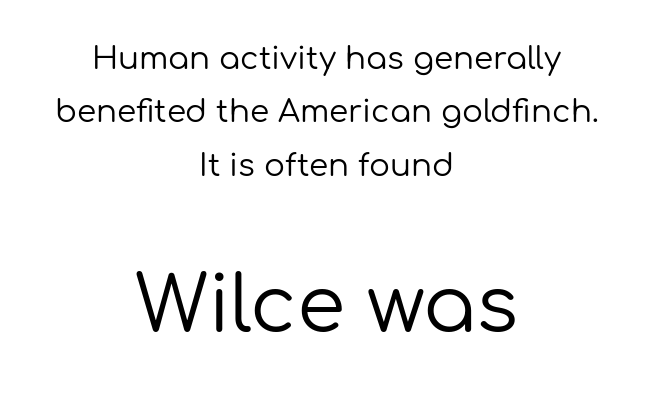
{"serif": "no", "italic": "no", "bold": "no", "weight": "regular", "width": "normal", "stroke_contrast": "low", "x_height": "medium", "monospaced": "no", "underline": "no", "align": "center", "line_spacing_ratio": 1.72, "letter_spacing": "normal", "letter_spacing_em": 0.0, "larger_block": "second", "size_ratio": 2.52, "glyph_px": 78}
